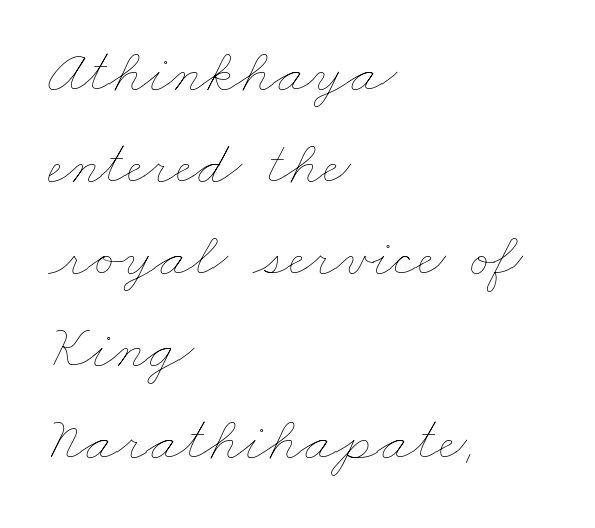
Q: Is the text bold? A: No.
Q: Is the text underlined? A: No.
Q: How is the paragraph aligned? A: Left-aligned.
Q: Is the spacing between letters normal or unusually wide? A: Normal.
Q: Is the spacing between lines tight, normal or loose? A: Normal.
Q: Width (condensed, normal, or wide)? A: Wide.
Q: Stroke contrast? A: Low.
Q: x-height? A: Small.
Q: Monospaced? A: No.
